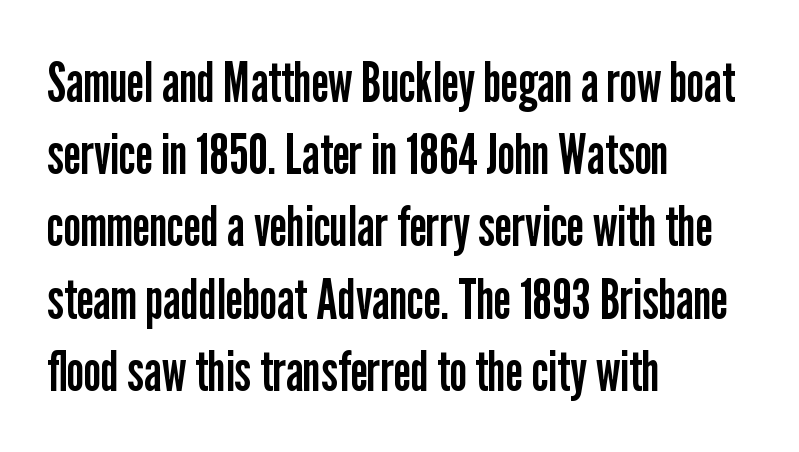
A light-to-regular cut is what we see here. How are the letters spaced? Ordinarily, with no added tracking. Nope, no serifs anywhere on these letters. Decoration check: the copy has no underline. Alignment: flush left. Italic? Not at all — the glyphs are vertical.
